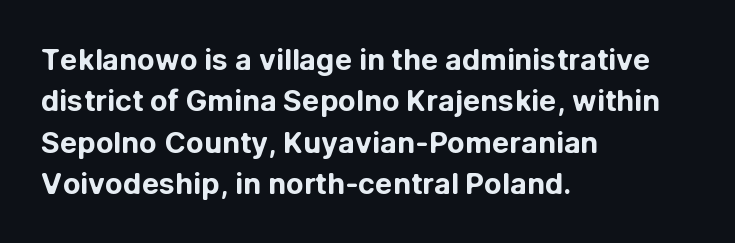
The image shows 29 px bold sans-serif type, upright; set left-aligned, normal line spacing (1.43x), normal letter spacing, not underlined; low stroke contrast and a medium x-height.
